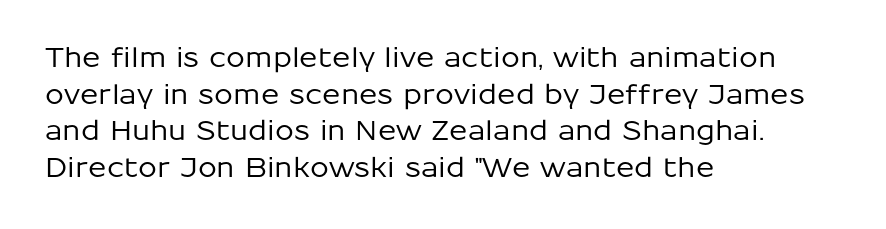
Q: Is the text italic (slanted)? A: No, it is upright.
Q: Is the text underlined? A: No.
Q: How is the paragraph aligned? A: Left-aligned.
Q: Is the spacing between letters normal or unusually wide? A: Normal.
Q: Is the spacing between lines tight, normal or loose? A: Normal.
